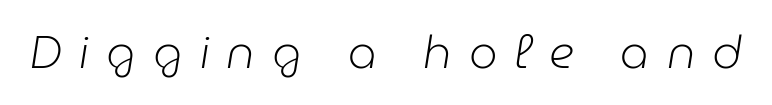
The image shows 45 px light type, italic (leaning right); set unusually wide letter spacing (+0.38 em), not underlined; low stroke contrast and a medium x-height.
